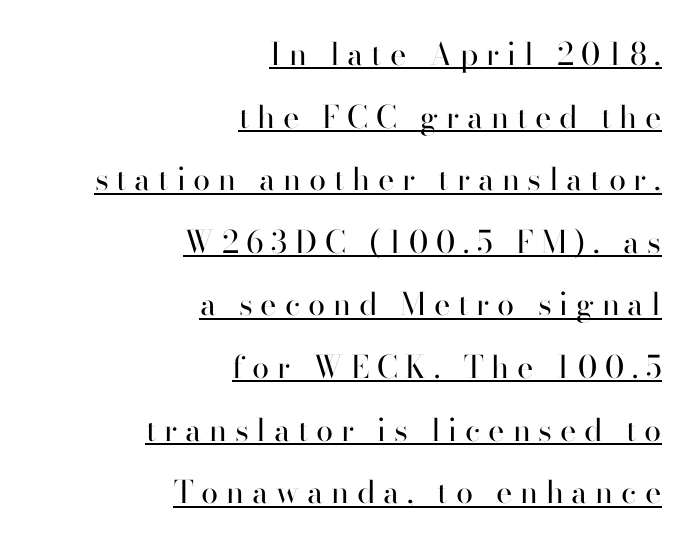
The image shows 31 px regular-weight sans-serif type, upright; set right-aligned, loose line spacing (2.02x), unusually wide letter spacing (+0.25 em), underlined; high stroke contrast and a small x-height.
